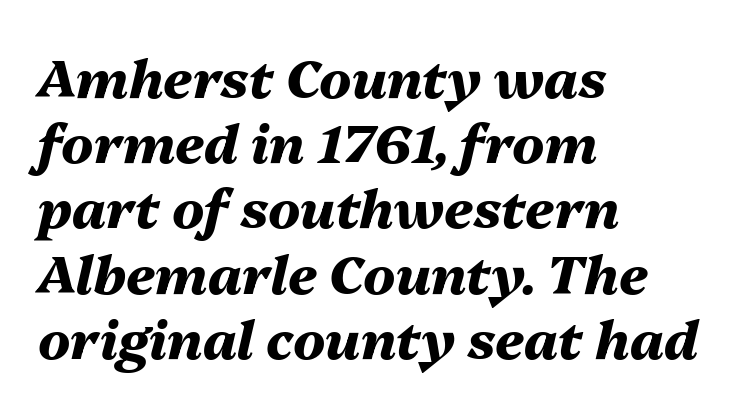
The image shows 53 px heavy type, italic (leaning right); set left-aligned, line spacing 1.23x, normal letter spacing, not underlined; medium stroke contrast and a medium x-height.
